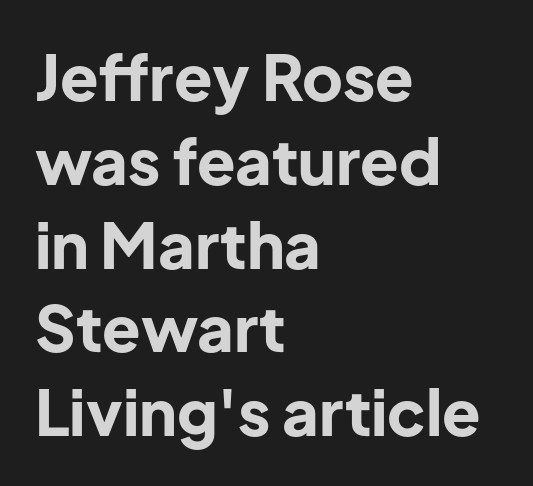
{"serif": "no", "italic": "no", "bold": "yes", "weight": "bold", "width": "normal", "stroke_contrast": "low", "x_height": "medium", "monospaced": "no", "underline": "no", "align": "left", "line_spacing": "normal", "line_spacing_ratio": 1.33, "letter_spacing": "normal", "letter_spacing_em": 0.0, "glyph_px": 63}
